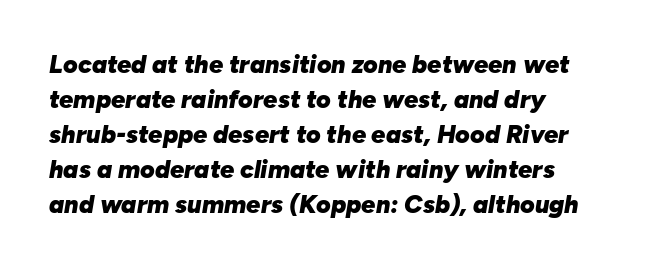
Q: Is the text bold? A: Yes.
Q: Is the text italic (slanted)? A: Yes, it leans right by about 10 degrees.
Q: Is the text underlined? A: No.
Q: Is the spacing between letters normal or unusually wide? A: Normal.
Q: Is the spacing between lines tight, normal or loose? A: Normal.
